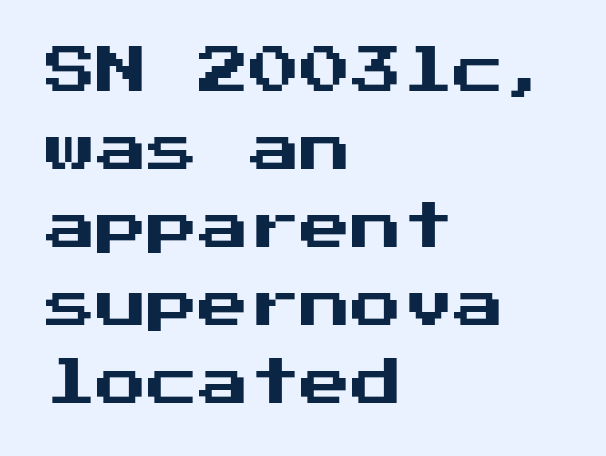
The image shows 51 px sans-serif type, upright; set left-aligned, normal line spacing (1.53x), normal letter spacing, not underlined; medium stroke contrast and a medium x-height.
